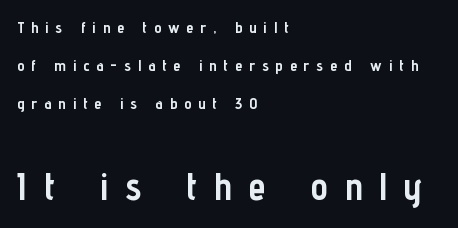
The image shows 39 px semibold, condensed sans-serif type, upright; set left-aligned, loose line spacing (2.38x), unusually wide letter spacing (+0.44 em), not underlined; the second (bottom) block is 2.44x larger; low stroke contrast and a medium x-height.
